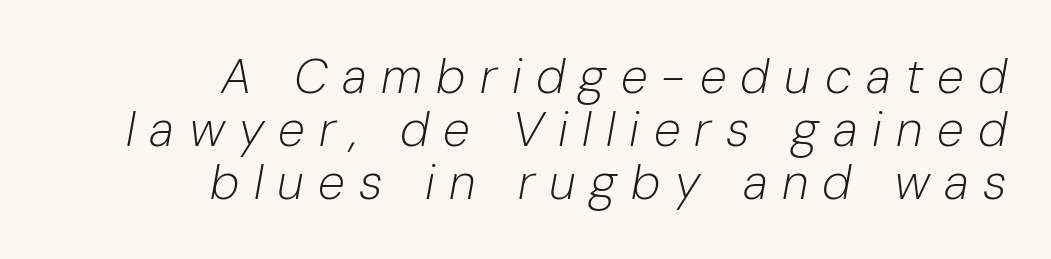
The image shows 49 px light type, italic (leaning right); set right-aligned, tight line spacing (1.08x), unusually wide letter spacing (+0.29 em), not underlined; low stroke contrast and a medium x-height.
